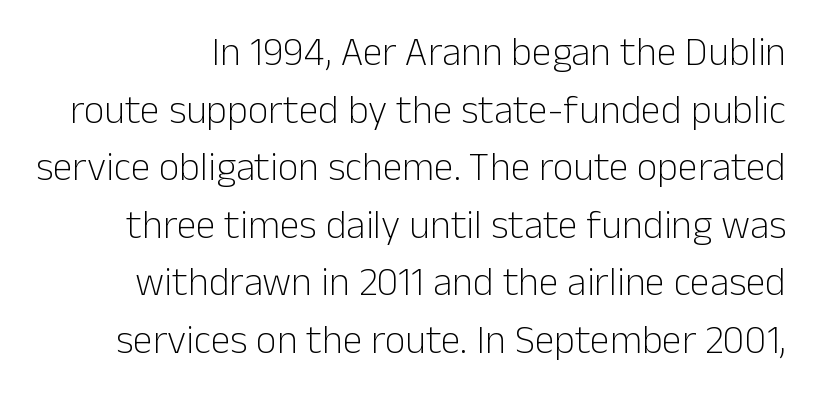
{"serif": "no", "italic": "no", "bold": "no", "weight": "light", "width": "normal", "stroke_contrast": "low", "x_height": "medium", "monospaced": "no", "underline": "no", "line_spacing": "normal", "line_spacing_ratio": 1.44, "letter_spacing": "normal", "letter_spacing_em": 0.0, "glyph_px": 40}
